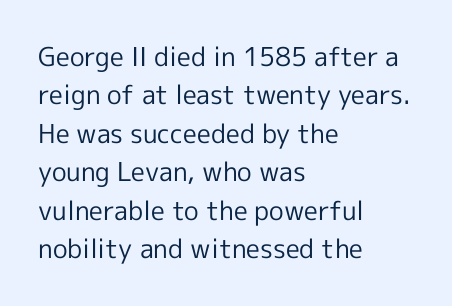
The image shows 26 px text type, upright; set left-aligned, normal line spacing (1.48x), normal letter spacing, not underlined.
